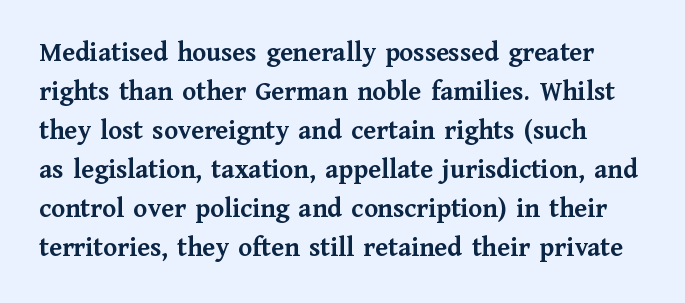
The image shows 28 px semibold serif type, upright; set normal line spacing (1.39x), normal letter spacing, not underlined; medium stroke contrast and a medium x-height.
